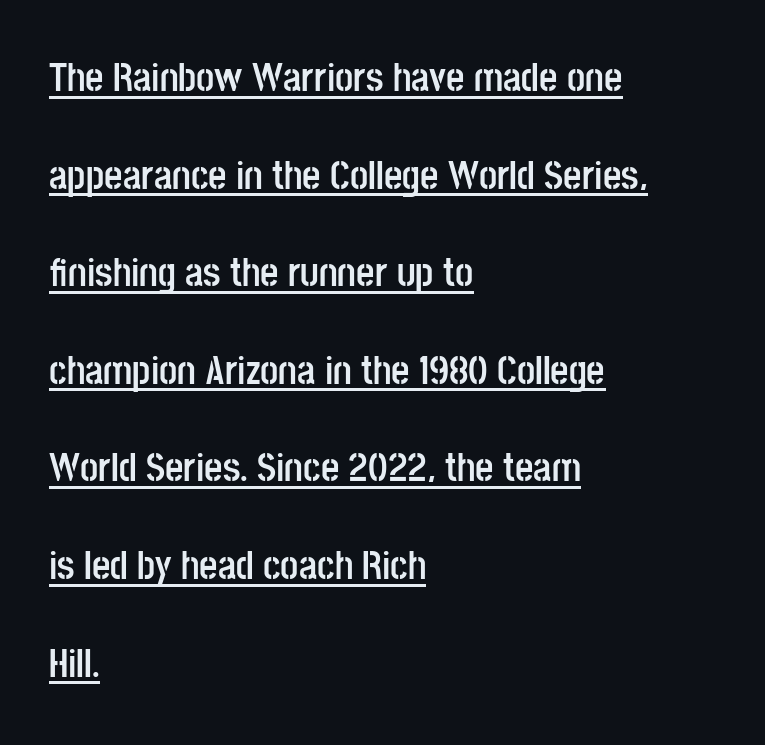
Loosely led — the rows are spread out. The lettering holds an erect, upright posture throughout. Characters follow at the spacing the type designer built in. Honestly, the underline is the first thing you notice here. Line starts are locked; line ends wander. Observe the absence of serifs on each vertical stroke in this sample.
